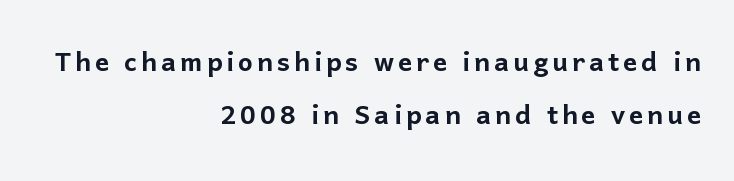
{"serif": "no", "italic": "no", "width": "normal", "stroke_contrast": "low", "x_height": "medium", "monospaced": "no", "underline": "no", "align": "right", "line_spacing": "normal", "line_spacing_ratio": 1.52, "glyph_px": 35}
